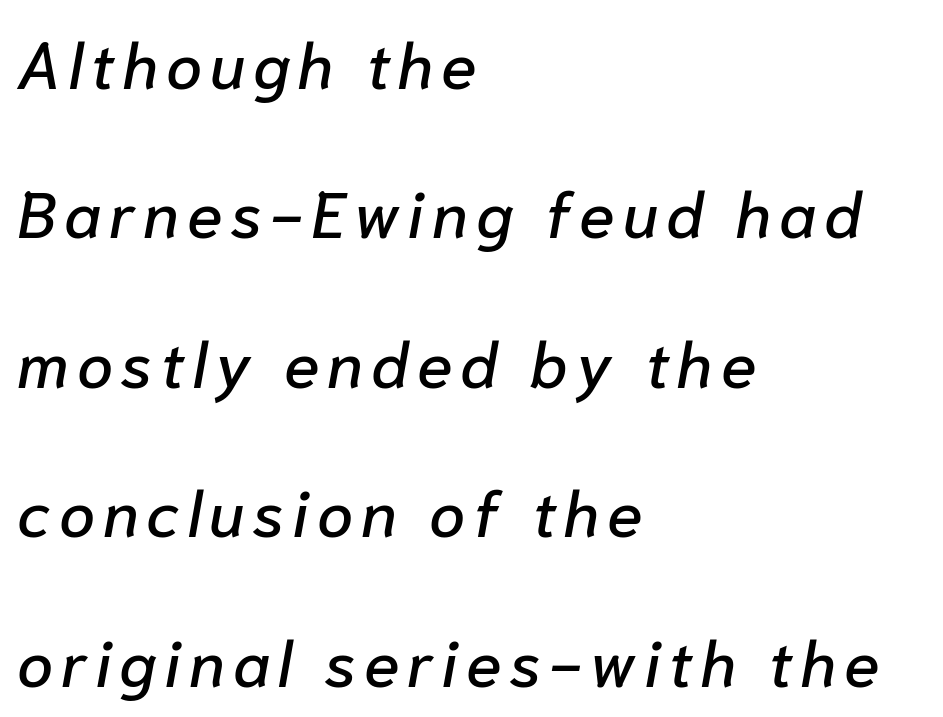
The image shows 65 px text type, italic (leaning right); set left-aligned, loose line spacing (2.3x), not underlined; low stroke contrast and a medium x-height.
